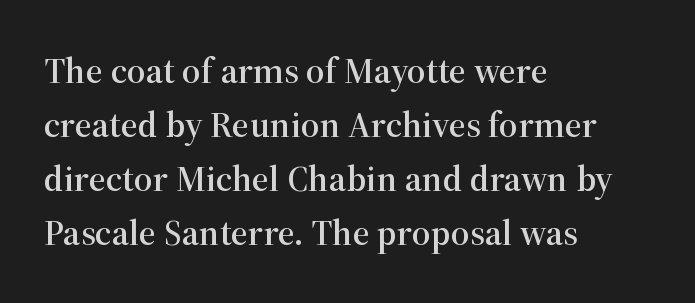
The image shows 37 px serif type, upright; set left-aligned, normal line spacing (1.46x), normal letter spacing, not underlined; high stroke contrast and a medium x-height.
